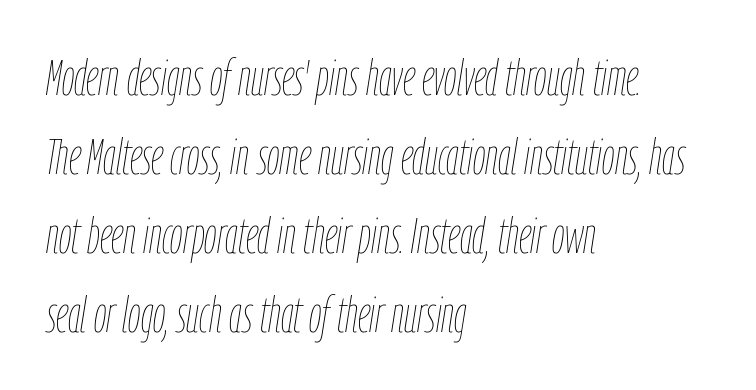
Q: Is the text bold? A: No.
Q: Is the text italic (slanted)? A: Yes, it leans right by about 9 degrees.
Q: Is the text underlined? A: No.
Q: How is the paragraph aligned? A: Left-aligned.
Q: Is the spacing between letters normal or unusually wide? A: Normal.
Q: Is the spacing between lines tight, normal or loose? A: Normal.
Q: Width (condensed, normal, or wide)? A: Condensed.
Q: Stroke contrast? A: Low.
Q: x-height? A: Medium.
Q: Monospaced? A: No.
